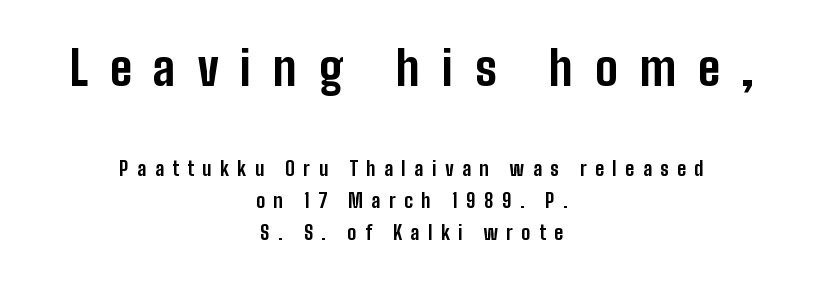
The image shows 48 px bold, condensed sans-serif type, upright; set centered, normal line spacing (1.68x), unusually wide letter spacing (+0.45 em), not underlined; the first (top) block is 2.53x larger; low stroke contrast and a medium x-height.
